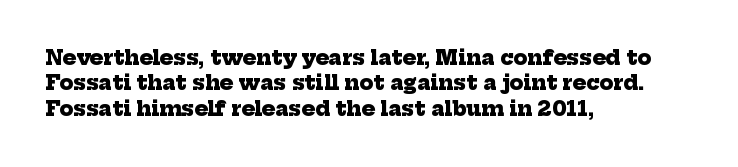
The image shows 20 px bold type; set left-aligned, normal line spacing (1.27x), normal letter spacing, not underlined.
